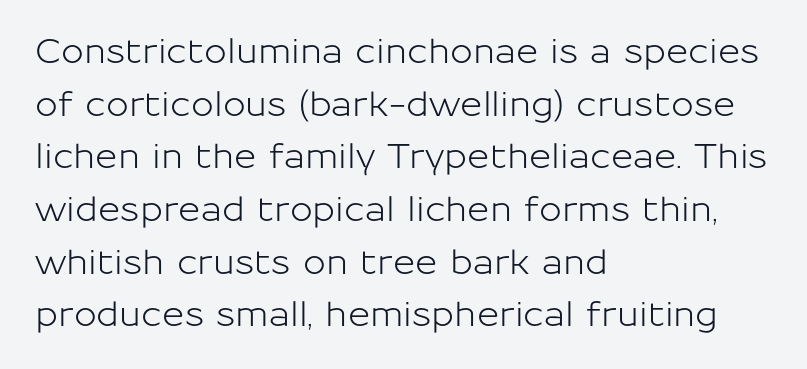
{"serif": "no", "italic": "no", "width": "normal", "stroke_contrast": "low", "x_height": "medium", "monospaced": "no", "underline": "no", "align": "left", "line_spacing": "normal", "line_spacing_ratio": 1.55, "letter_spacing": "normal", "letter_spacing_em": 0.0, "glyph_px": 34}
